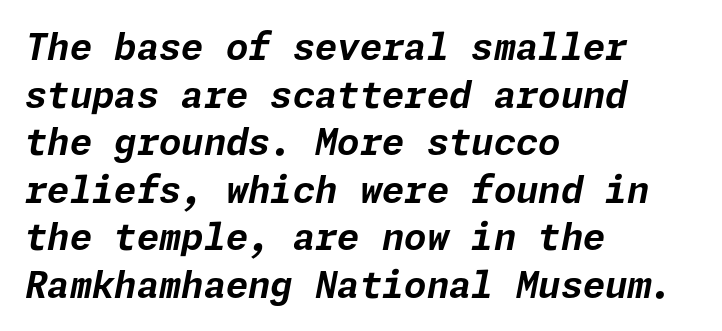
The image shows 36 px bold type, italic (leaning right); set left-aligned, normal line spacing (1.32x), normal letter spacing, not underlined; low stroke contrast and a medium x-height.
